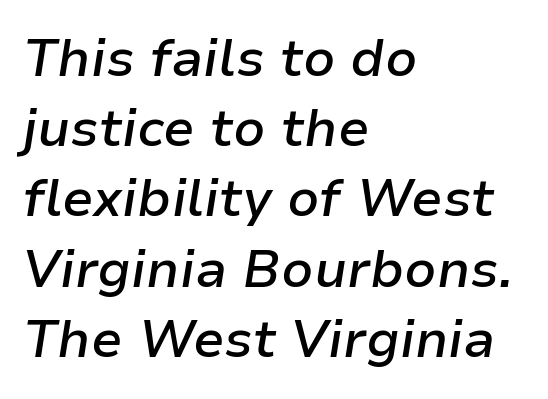
Students, observe: this is what conventionally led text looks like. The whole block is typeset with a tilt. Line beginnings align vertically; line endings do not. Is this a fixed-width face? No — the glyphs have proportional, varying widths. The line texture is even and compact thanks to regular tracking. Bare-footed words on every line.
